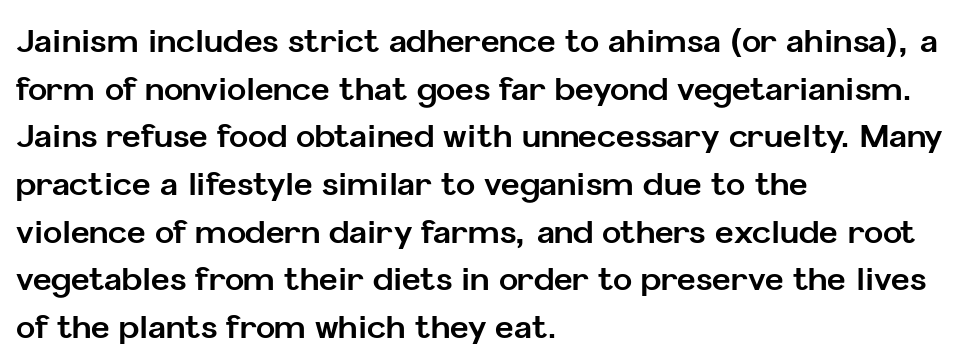
Serif or sans? Sans — the stroke terminals are bare. Visually the block forms a straight wall on the left and a jagged coastline on the right. The letterforms sit shoulder to shoulder at normal distance. Each letter keeps its own natural width here, so spacing adapts to shape. A roman cut, with each character standing at attention.
